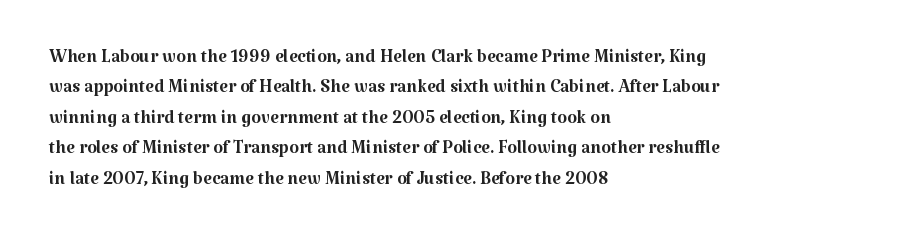
Q: Is the text bold? A: No.
Q: Is the text italic (slanted)? A: No, it is upright.
Q: Is the text underlined? A: No.
Q: How is the paragraph aligned? A: Left-aligned.
Q: Is the spacing between letters normal or unusually wide? A: Normal.
